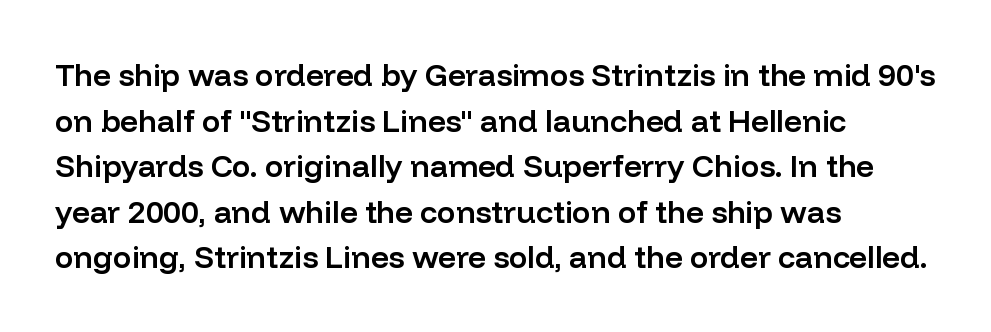
Examine the stroke ends and you'll find no serifs. Typeset ragged right — the left edge is the straight one. Tall strokes in this sample are plumb rather than angled. How would I describe the line gaps? Plain and ordinary. Is this a fixed-width face? No — the glyphs have proportional, varying widths.
